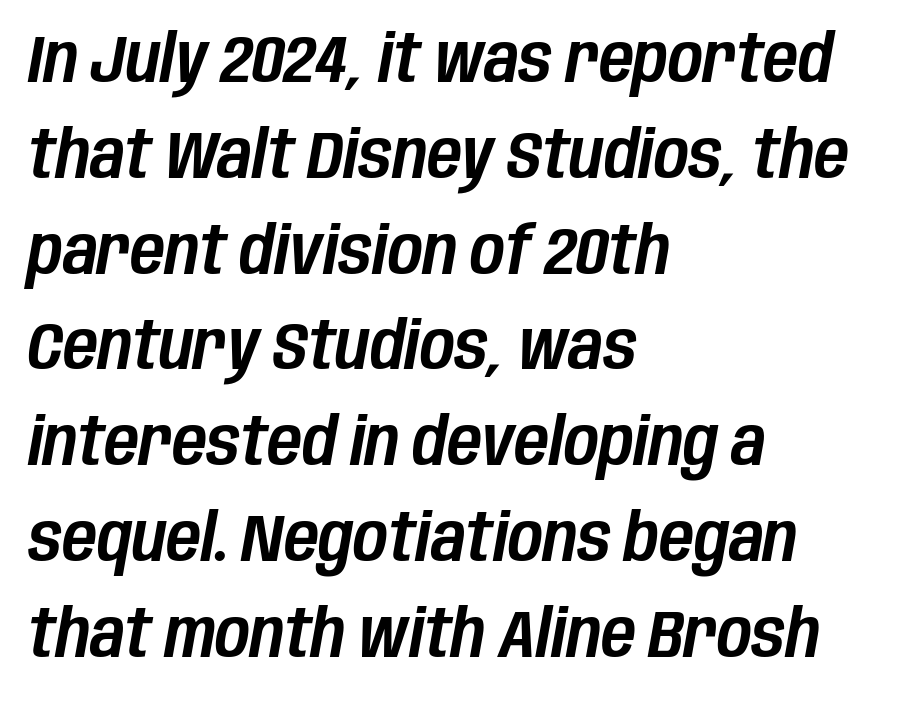
{"italic": "yes", "lean": "right", "slant_degrees": 10, "width": "condensed", "stroke_contrast": "low", "x_height": "large", "monospaced": "no", "underline": "no", "align": "left", "line_spacing": "normal", "line_spacing_ratio": 1.43, "letter_spacing": "normal", "letter_spacing_em": 0.0, "glyph_px": 67}
